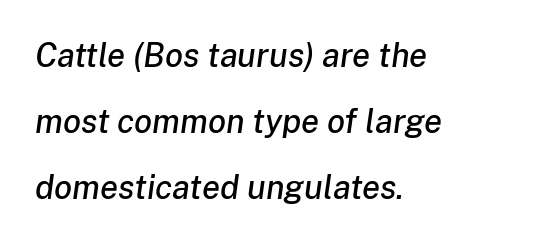
The image shows 33 px text type, italic (leaning right); set left-aligned, loose line spacing (2.0x), normal letter spacing, not underlined; low stroke contrast and a medium x-height.
